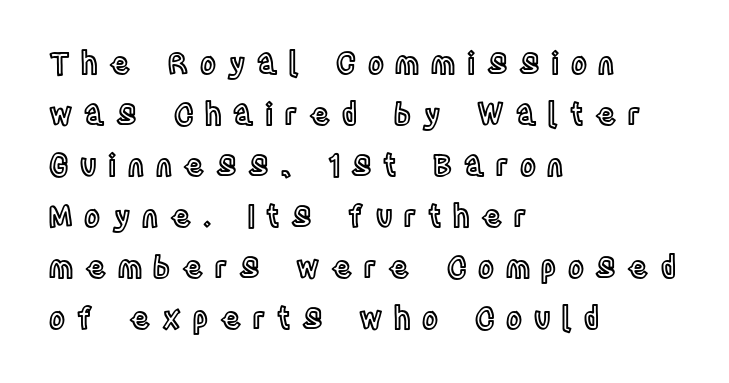
Compared with typical paragraphs, the rows here are spaced about the same. No word sits above an underline. The letters advance in unequal steps, a hallmark of proportional type. Which margin do the lines hug? The left one — the right edge is uneven. These lines were composed using upright roman letters.
